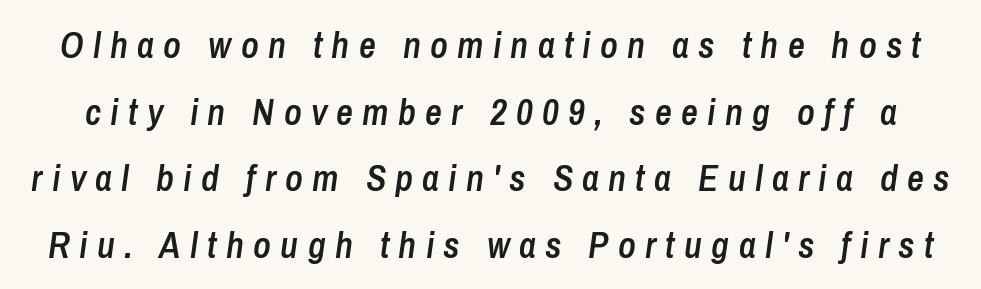
Q: Is the text bold? A: Semi-bold.
Q: Is the text italic (slanted)? A: Yes, it leans right by about 8 degrees.
Q: Is the text underlined? A: No.
Q: Is the spacing between letters normal or unusually wide? A: Unusually wide.
Q: Width (condensed, normal, or wide)? A: Condensed.
Q: Stroke contrast? A: Low.
Q: x-height? A: Medium.
Q: Monospaced? A: No.
